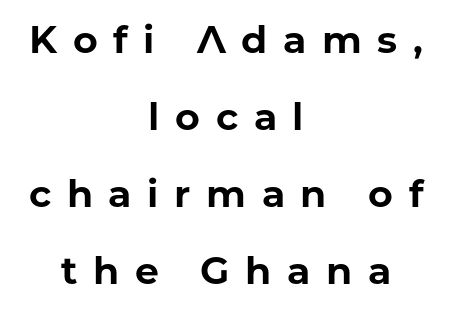
Q: Is the text bold? A: Yes.
Q: Is the text italic (slanted)? A: No, it is upright.
Q: Is the typeface a serif or a sans-serif typeface? A: Sans-serif.
Q: Is the text underlined? A: No.
Q: How is the paragraph aligned? A: Centered.
Q: Is the spacing between letters normal or unusually wide? A: Unusually wide.
Q: Is the spacing between lines tight, normal or loose? A: Loose.
Q: Width (condensed, normal, or wide)? A: Normal.
Q: Stroke contrast? A: Low.
Q: x-height? A: Medium.
Q: Monospaced? A: No.
